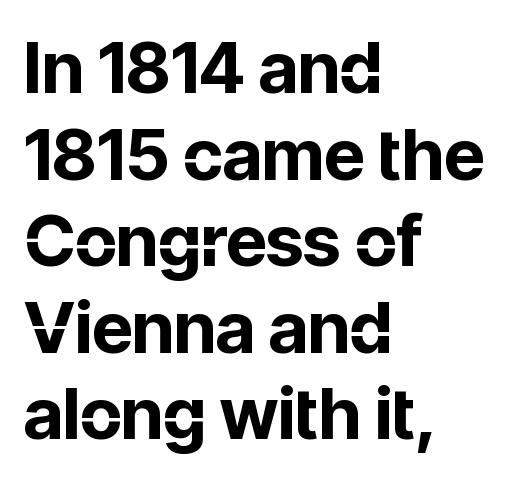
The tracking reads as untouched default to a designer's eye. Summary of weight: heavy, a full bold. Serifs: no, the terminals of the letterforms are clean. No word sits above an underline.
